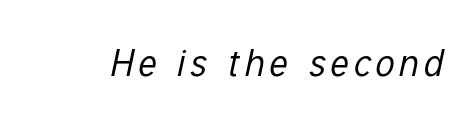
Q: Is the text bold? A: No.
Q: Is the text italic (slanted)? A: Yes, it leans right by about 12 degrees.
Q: Is the text underlined? A: No.
Q: Width (condensed, normal, or wide)? A: Condensed.
Q: Stroke contrast? A: Low.
Q: x-height? A: Medium.
Q: Monospaced? A: No.
